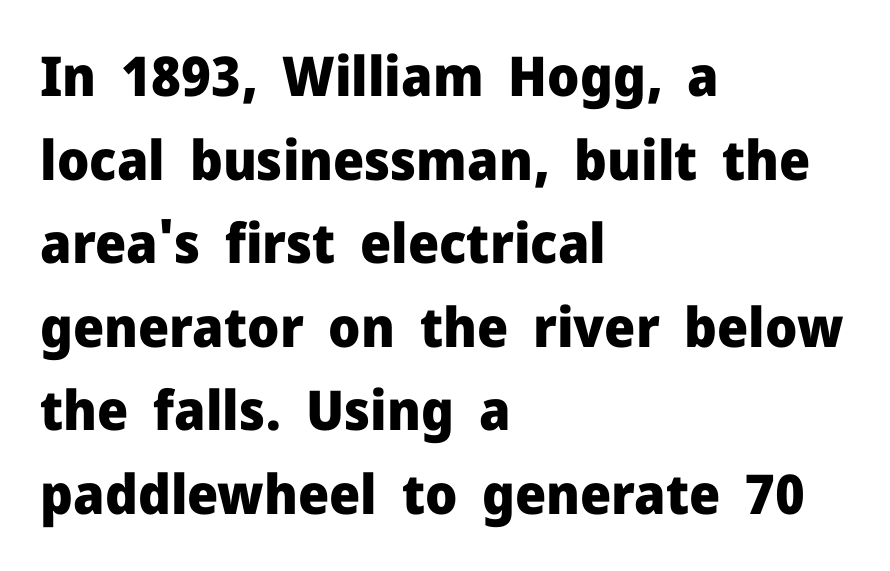
These lines are rendered in a variable-pitch font. Nothing unusual about the tracking: characters are spaced as the font intends. This sample uses a sans-serif face. The foot of each line stays bare and open. Horizontal bands of white between lines are of average thickness.
